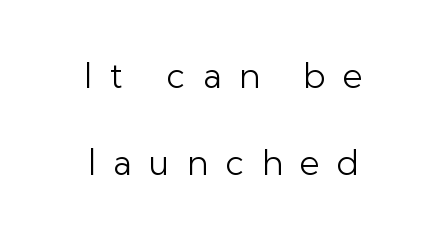
The image shows 35 px light sans-serif type, upright; set centered, loose line spacing (2.49x), unusually wide letter spacing (+0.5 em), not underlined; low stroke contrast and a medium x-height.
